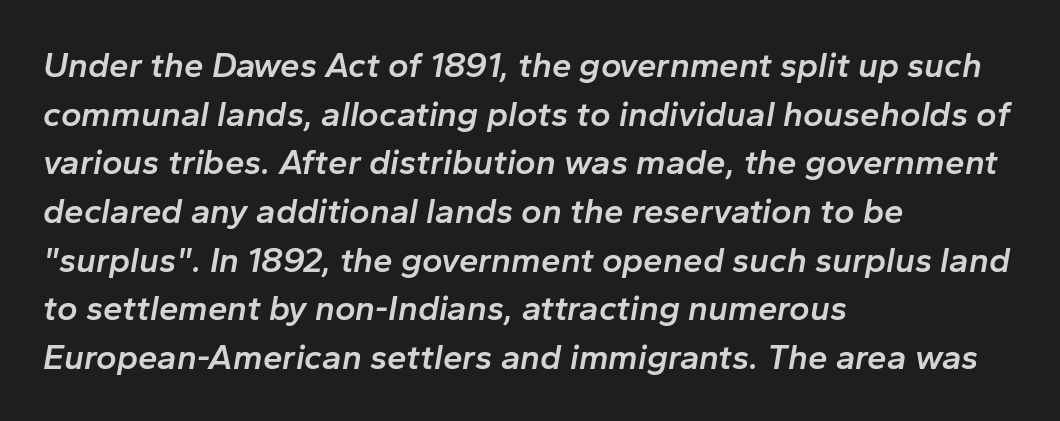
A typesetter would call this leading conventional body-copy spacing. Casual observation: everything's shoved over to the left. Every character sits at an angle, as italics do. A fair bit of extra ink — the face is semibold, not bold. Here the designer chose a conventional face with non-uniform glyph widths. Underline: absent.
